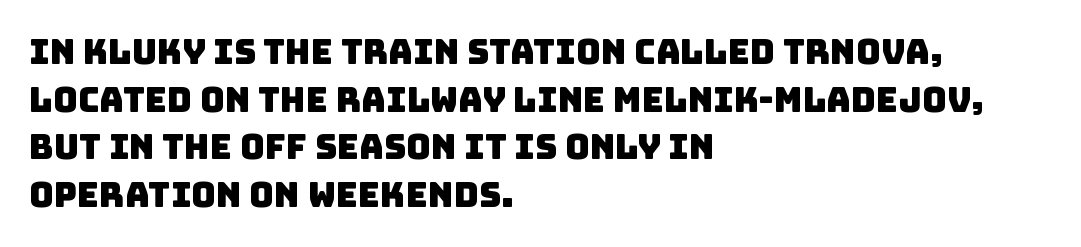
{"serif": "no", "width": "normal", "stroke_contrast": "low", "x_height": "large", "monospaced": "no", "underline": "no", "align": "left", "line_spacing": "normal", "line_spacing_ratio": 1.4, "letter_spacing": "normal", "letter_spacing_em": 0.0, "glyph_px": 34}
